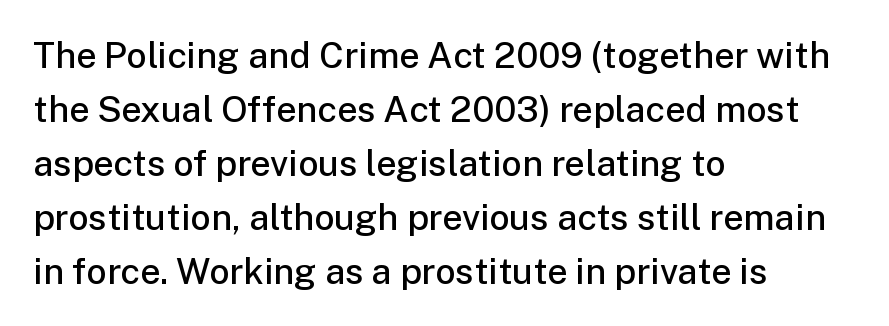
The rendering keeps characters at their native spacing. A typesetter would call this leading conventional body-copy spacing. Posture: straight, roman, zero tilt. If you drew a ruler down the left edge, every line would touch it. I'd describe the lettering as semibold — firm but not a full bold. Nothing sits at the stroke ends, so this counts as sans-serif.
